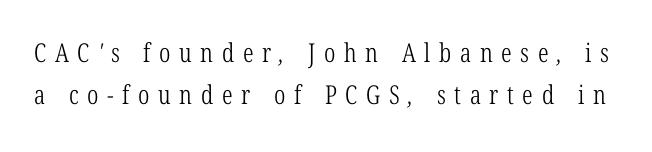
The image shows 26 px text type; set normal line spacing (1.62x), unusually wide letter spacing (+0.33 em), not underlined.
